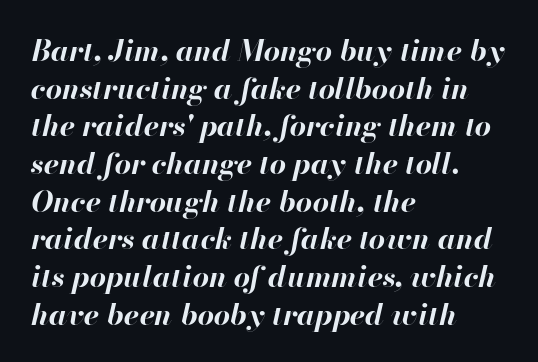
Q: Is the text bold? A: Yes.
Q: Is the text italic (slanted)? A: Yes, it leans right by about 13 degrees.
Q: Is the text underlined? A: No.
Q: How is the paragraph aligned? A: Left-aligned.
Q: Is the spacing between letters normal or unusually wide? A: Normal.
Q: Is the spacing between lines tight, normal or loose? A: Normal.
Q: Width (condensed, normal, or wide)? A: Normal.
Q: Stroke contrast? A: High.
Q: x-height? A: Small.
Q: Monospaced? A: No.
